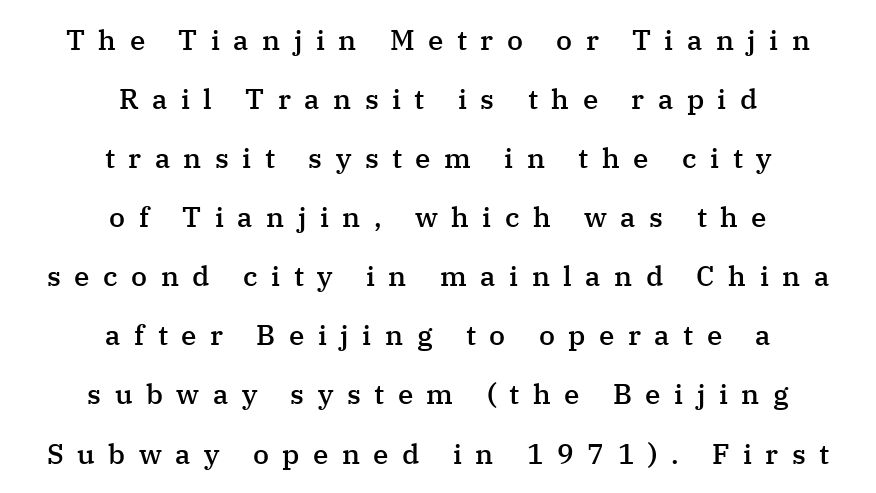
Q: Is the text bold? A: Semi-bold.
Q: Is the text italic (slanted)? A: No, it is upright.
Q: Is the typeface a serif or a sans-serif typeface? A: Serif.
Q: Is the text underlined? A: No.
Q: How is the paragraph aligned? A: Centered.
Q: Is the spacing between letters normal or unusually wide? A: Unusually wide.
Q: Is the spacing between lines tight, normal or loose? A: Loose.
Q: Width (condensed, normal, or wide)? A: Normal.
Q: Stroke contrast? A: Medium.
Q: x-height? A: Medium.
Q: Monospaced? A: No.
